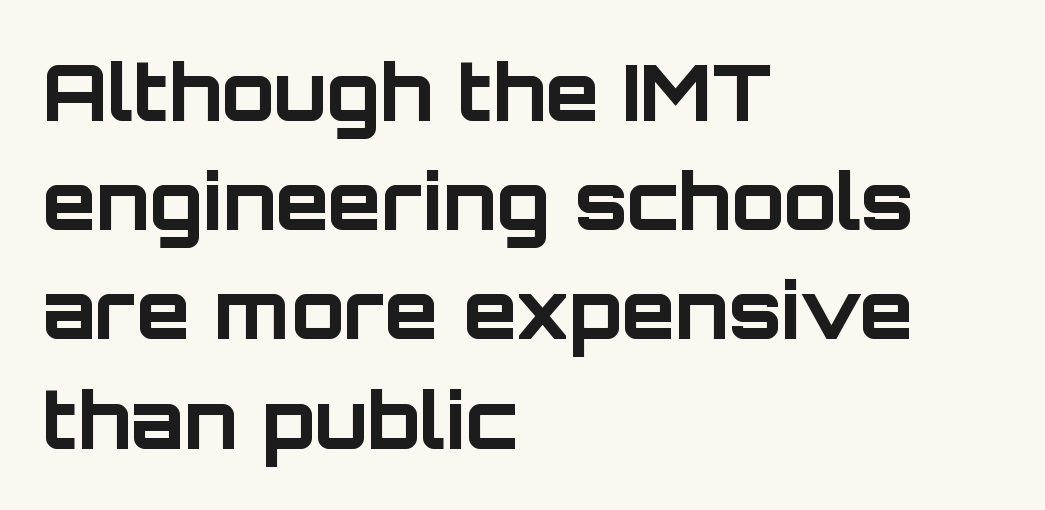
The image shows 78 px bold sans-serif type, upright; set left-aligned, normal line spacing (1.4x), normal letter spacing, not underlined; low stroke contrast and a large x-height.
